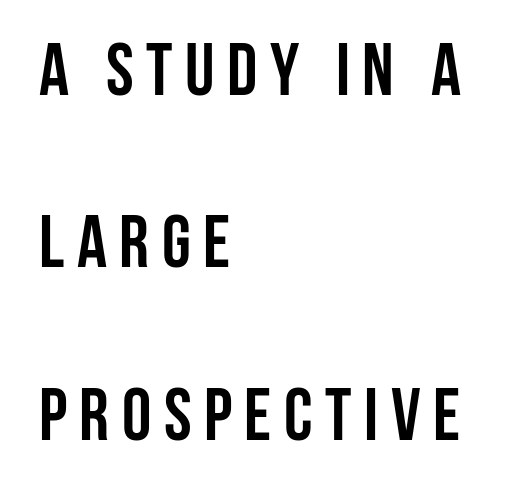
{"serif": "no", "italic": "no", "bold": "yes", "weight": "semibold", "width": "condensed", "stroke_contrast": "low", "x_height": "large", "monospaced": "no", "underline": "no", "align": "left", "line_spacing": "loose", "line_spacing_ratio": 2.33, "glyph_px": 74}
